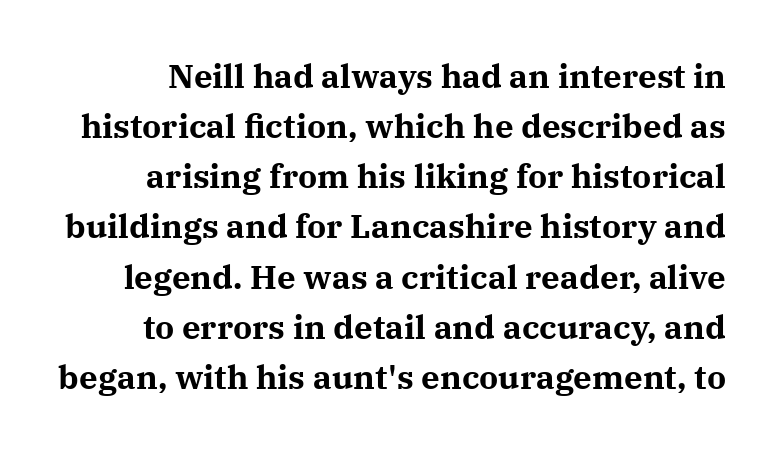
Is the letter spacing exaggerated? No — it looks like the ordinary default. These words are printed bold, with thick strokes throughout. Character widths vary here, with narrow letters taking less room than wide ones. Leading: standard.
